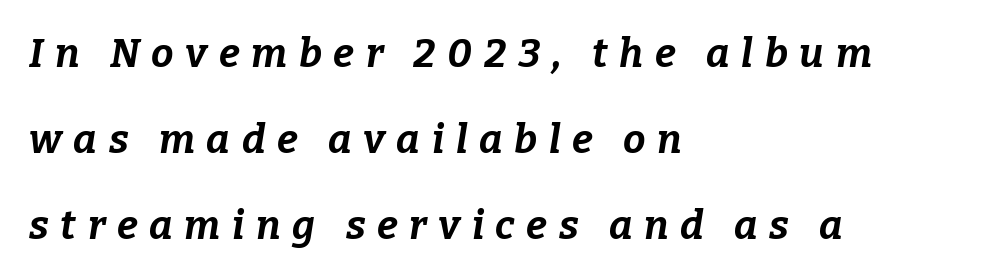
The image shows 40 px bold type, italic (leaning right); set left-aligned, loose line spacing (2.15x), unusually wide letter spacing (+0.29 em), not underlined; low stroke contrast and a medium x-height.
